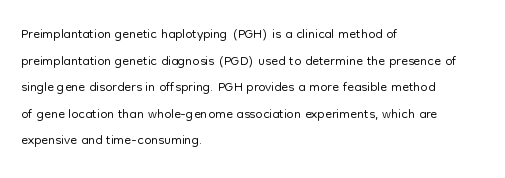
Does the copy run flush right? No — it runs flush left. The block of text has a typical density, with ordinary space between rows. This sample uses plain, unmodified letter spacing. The zone under the glyphs is completely vacant. A roman cut, with each character standing at attention. Stem width sits at or under what a default text font uses.
